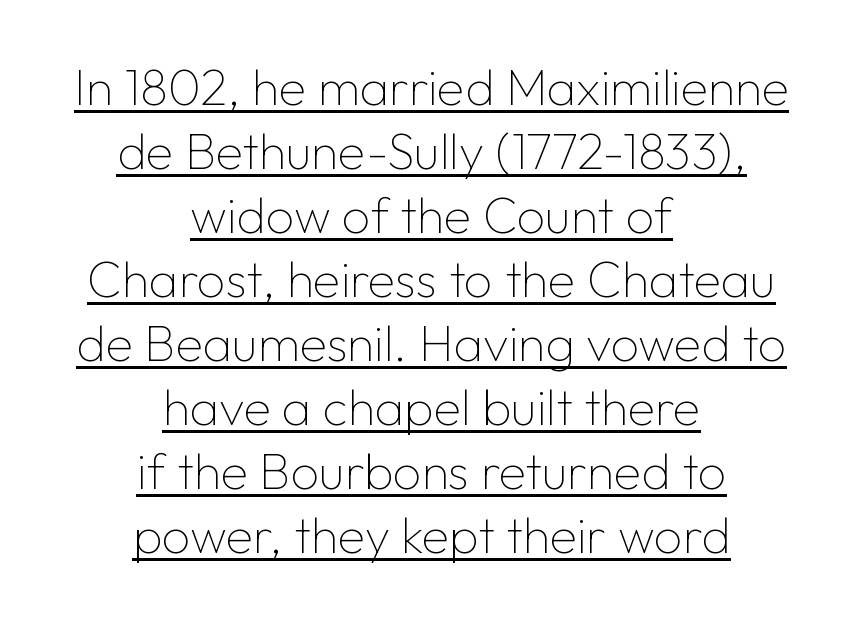
{"serif": "no", "italic": "no", "bold": "no", "weight": "thin", "width": "normal", "stroke_contrast": "low", "x_height": "medium", "monospaced": "no", "underline": "yes", "align": "center", "line_spacing": "normal", "line_spacing_ratio": 1.28, "letter_spacing": "normal", "letter_spacing_em": 0.0, "glyph_px": 50}
